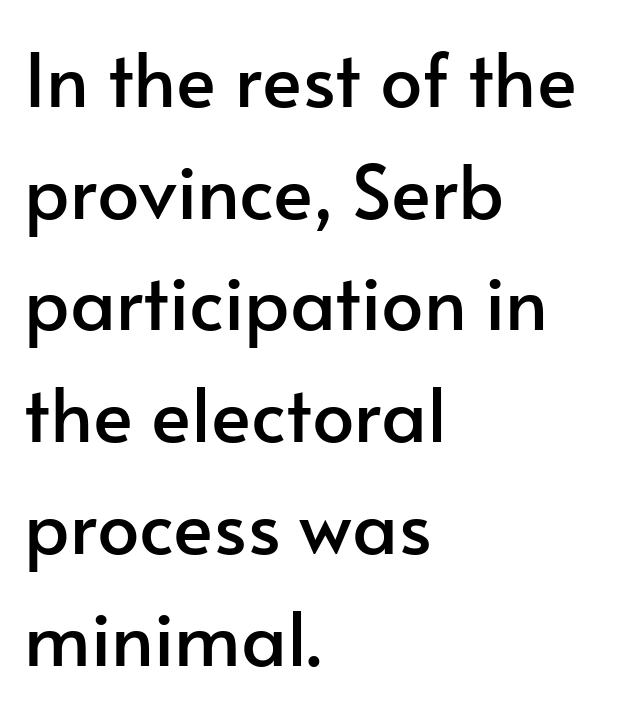
The vertical gap from one line to the next is medium. Do the characters align in a grid? No, the font is proportional. Default kerning and tracking; the words read as compact shapes. The axis of the letterforms is exactly vertical. The text was rendered using a sans face with plain stroke endings.
